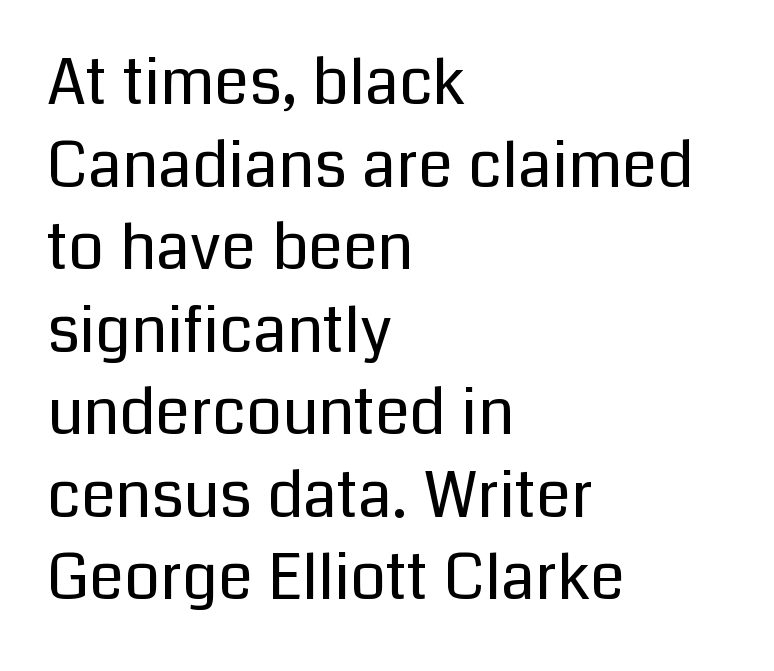
{"serif": "no", "italic": "no", "bold": "no", "weight": "regular", "width": "normal", "stroke_contrast": "low", "x_height": "medium", "monospaced": "no", "underline": "no", "align": "left", "line_spacing": "normal", "line_spacing_ratio": 1.31, "letter_spacing": "normal", "letter_spacing_em": 0.0, "glyph_px": 63}
